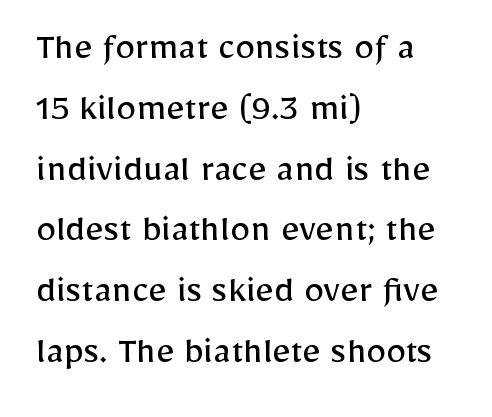
Q: Is the text bold? A: No.
Q: Is the text italic (slanted)? A: No, it is upright.
Q: Is the typeface a serif or a sans-serif typeface? A: Sans-serif.
Q: Is the text underlined? A: No.
Q: How is the paragraph aligned? A: Left-aligned.
Q: Is the spacing between letters normal or unusually wide? A: Normal.
Q: Is the spacing between lines tight, normal or loose? A: Normal.
Q: Width (condensed, normal, or wide)? A: Normal.
Q: Stroke contrast? A: Low.
Q: x-height? A: Medium.
Q: Monospaced? A: No.
